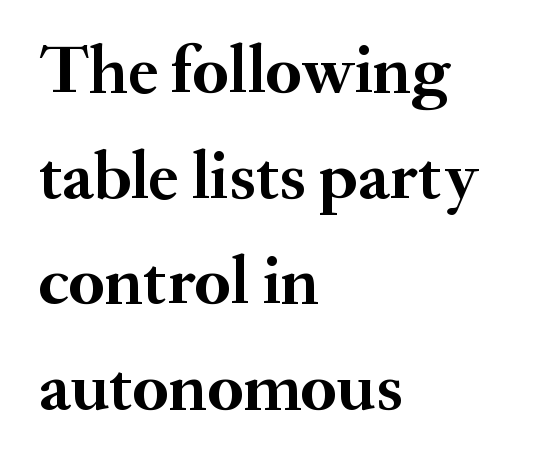
{"serif": "yes", "italic": "no", "bold": "yes", "weight": "semibold", "width": "normal", "stroke_contrast": "medium", "x_height": "small", "monospaced": "no", "underline": "no", "align": "left", "line_spacing": "normal", "line_spacing_ratio": 1.53, "letter_spacing": "normal", "letter_spacing_em": 0.0, "glyph_px": 69}
